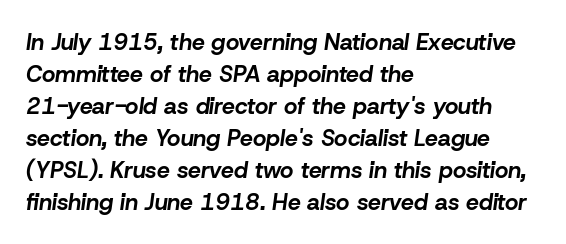
The axis of the letterforms is tilted away from vertical. Compared with typical body copy, the letter spacing here is the same. The specimen omits any rule beneath the text block's lines. The passage is arranged the way most books set body copy — flush left. The typesetting leans heavy: a genuine bold. The lines sit at an ordinary, default distance from one another.
